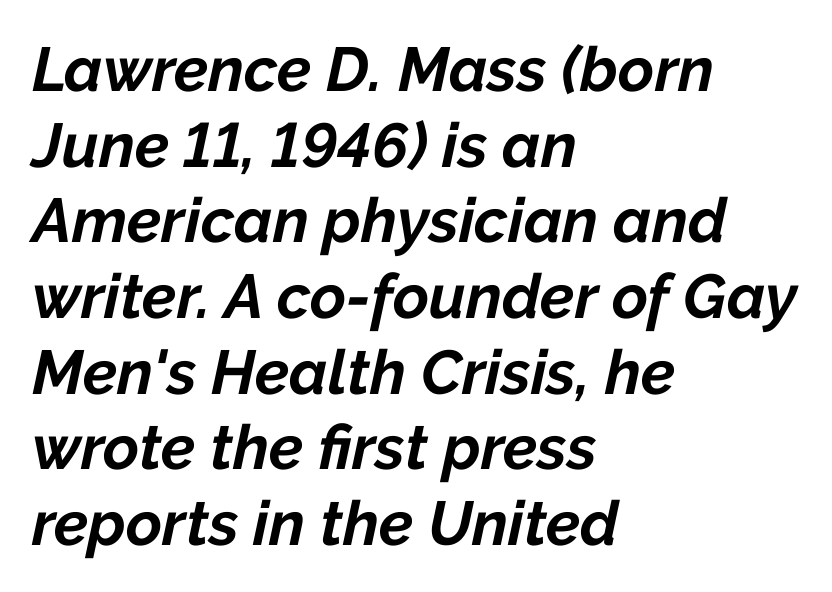
Varying glyph widths throughout — classic text-font behaviour. The passage shown leans; its letterforms are oblique. The rag falls on the right side of this text block. Observe the ordinary spacing: letters are neighbours, not strangers.
